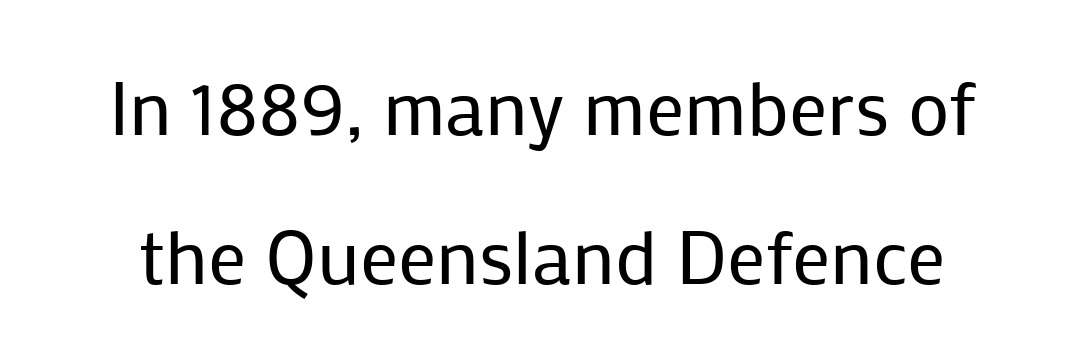
{"serif": "no", "italic": "no", "bold": "no", "weight": "regular", "width": "normal", "stroke_contrast": "low", "x_height": "medium", "monospaced": "no", "underline": "no", "line_spacing": "loose", "line_spacing_ratio": 1.96, "letter_spacing": "normal", "letter_spacing_em": 0.0, "glyph_px": 76}
